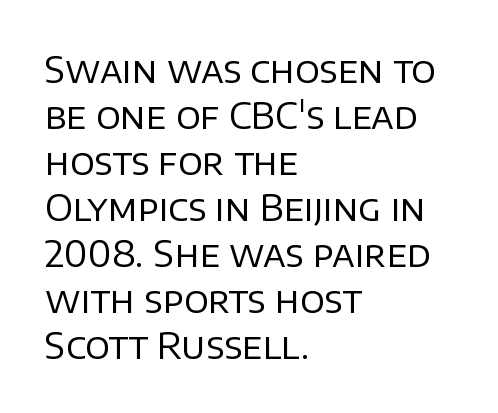
{"serif": "no", "italic": "no", "bold": "no", "weight": "regular", "width": "normal", "stroke_contrast": "low", "x_height": "large", "monospaced": "no", "underline": "no", "align": "left", "line_spacing": "normal", "line_spacing_ratio": 1.28, "letter_spacing": "normal", "letter_spacing_em": 0.0, "glyph_px": 36}
